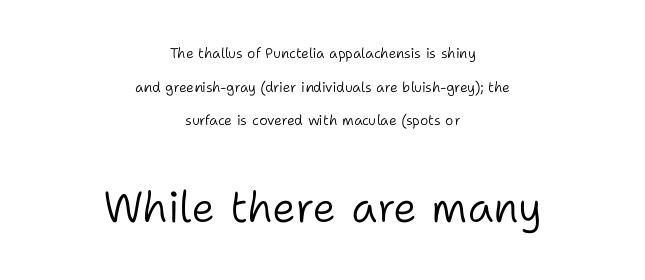
Q: Is the text bold? A: No.
Q: Is the text italic (slanted)? A: No, it is upright.
Q: Is the typeface a serif or a sans-serif typeface? A: Sans-serif.
Q: Is the text underlined? A: No.
Q: How is the paragraph aligned? A: Centered.
Q: Is the spacing between letters normal or unusually wide? A: Normal.
Q: Is the spacing between lines tight, normal or loose? A: Loose.
Q: Which block of text is set in a larger size, the first (top) or the second (bottom)? A: The second (bottom) one.
Q: Width (condensed, normal, or wide)? A: Normal.
Q: Stroke contrast? A: Low.
Q: x-height? A: Medium.
Q: Monospaced? A: No.
